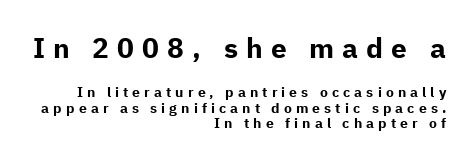
The image shows 28 px bold sans-serif type, upright; set right-aligned, tight line spacing (1.1x), unusually wide letter spacing (+0.29 em), not underlined; the first (top) block is 2.0x larger; low stroke contrast and a medium x-height.
